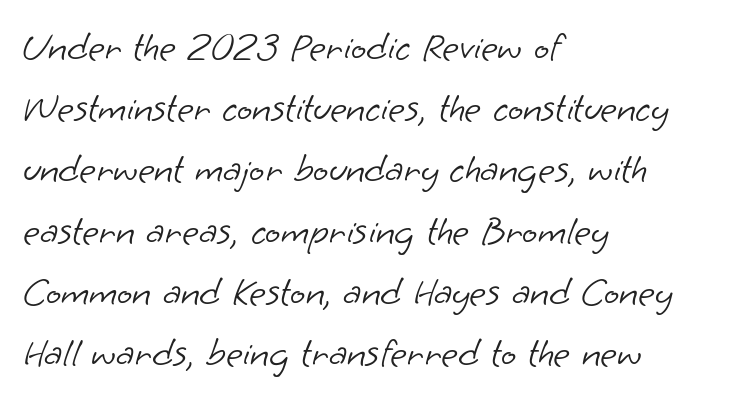
{"serif": "no", "bold": "no", "weight": "light", "width": "normal", "stroke_contrast": "low", "x_height": "small", "monospaced": "no", "underline": "no", "align": "left", "line_spacing": "normal", "line_spacing_ratio": 1.53, "letter_spacing": "normal", "letter_spacing_em": 0.0, "glyph_px": 40}
